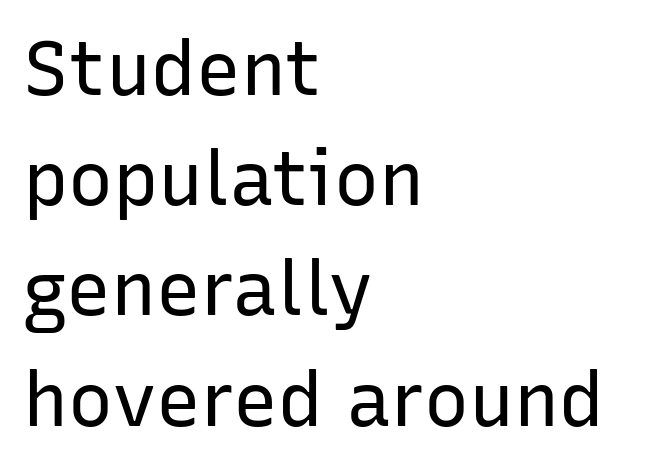
{"serif": "no", "italic": "no", "bold": "no", "weight": "regular", "width": "normal", "stroke_contrast": "low", "x_height": "medium", "monospaced": "no", "underline": "no", "align": "left", "line_spacing": "normal", "line_spacing_ratio": 1.47, "letter_spacing": "normal", "letter_spacing_em": 0.0, "glyph_px": 75}
